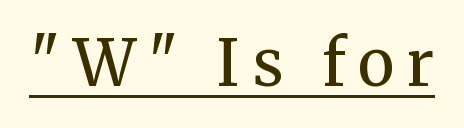
This sample uses expanded letter spacing, leaving extra air between glyphs. The passage shown is typed in a proportional face where columns would drift. These glyphs show unthickened strokes, regular width or finer. Serif or sans? Serif — the stroke terminals have little feet. Tall strokes in this sample are plumb rather than angled. Looks like someone drew a line under every word here.
